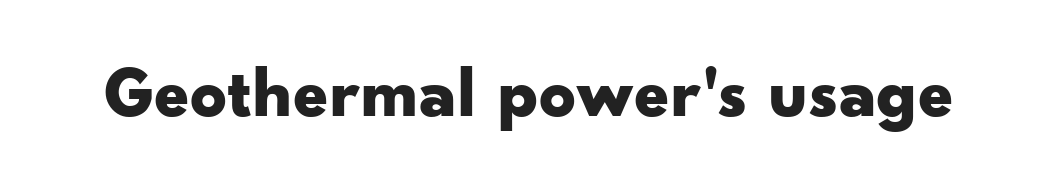
{"serif": "no", "italic": "no", "bold": "yes", "weight": "bold", "width": "wide", "stroke_contrast": "low", "x_height": "small", "monospaced": "no", "underline": "no", "letter_spacing": "normal", "letter_spacing_em": 0.0, "glyph_px": 72}
